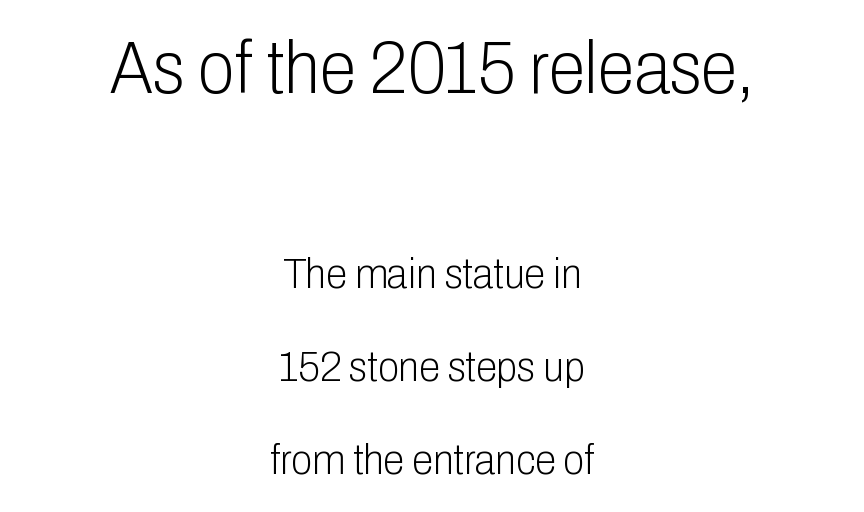
The image shows 75 px light, condensed sans-serif type, upright; set centered, loose line spacing (2.17x), normal letter spacing, not underlined; the first (top) block is 1.74x larger; low stroke contrast and a medium x-height.
